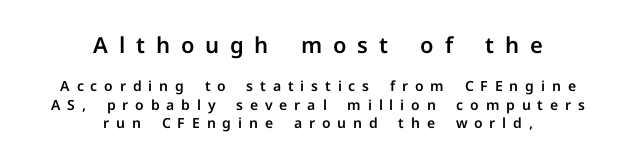
Q: Is the text italic (slanted)? A: No, it is upright.
Q: Is the text underlined? A: No.
Q: How is the paragraph aligned? A: Centered.
Q: Is the spacing between letters normal or unusually wide? A: Unusually wide.
Q: Is the spacing between lines tight, normal or loose? A: Normal.
Q: Which block of text is set in a larger size, the first (top) or the second (bottom)? A: The first (top) one.
